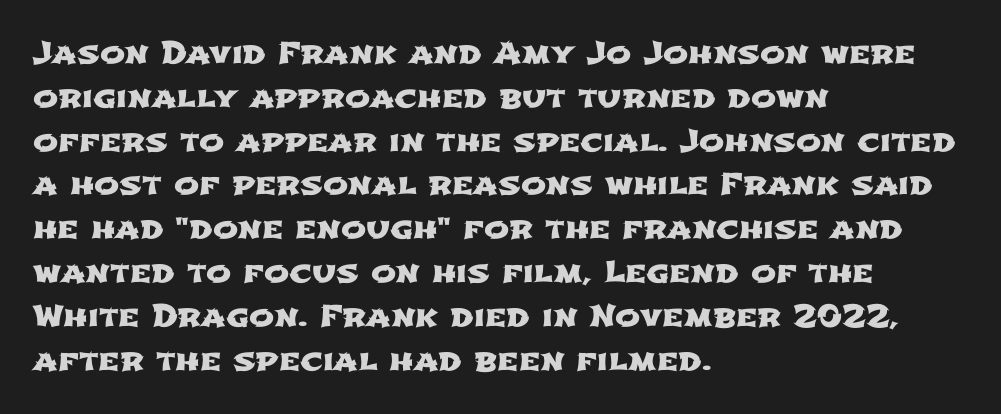
Q: Is the typeface a serif or a sans-serif typeface? A: Sans-serif.
Q: Is the text underlined? A: No.
Q: How is the paragraph aligned? A: Left-aligned.
Q: Is the spacing between letters normal or unusually wide? A: Normal.
Q: Is the spacing between lines tight, normal or loose? A: Normal.
Q: Width (condensed, normal, or wide)? A: Wide.
Q: Stroke contrast? A: Low.
Q: x-height? A: Medium.
Q: Monospaced? A: No.
